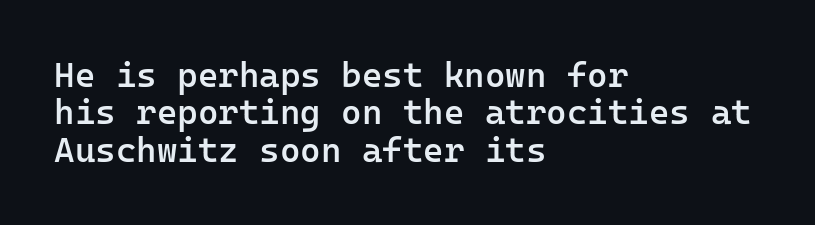
Q: Is the text bold? A: Semi-bold.
Q: Is the text italic (slanted)? A: No, it is upright.
Q: Is the typeface a serif or a sans-serif typeface? A: Sans-serif.
Q: Is the text underlined? A: No.
Q: How is the paragraph aligned? A: Left-aligned.
Q: Is the spacing between letters normal or unusually wide? A: Normal.
Q: Is the spacing between lines tight, normal or loose? A: Tight.
Q: Width (condensed, normal, or wide)? A: Normal.
Q: Stroke contrast? A: Low.
Q: x-height? A: Medium.
Q: Monospaced? A: Yes.
